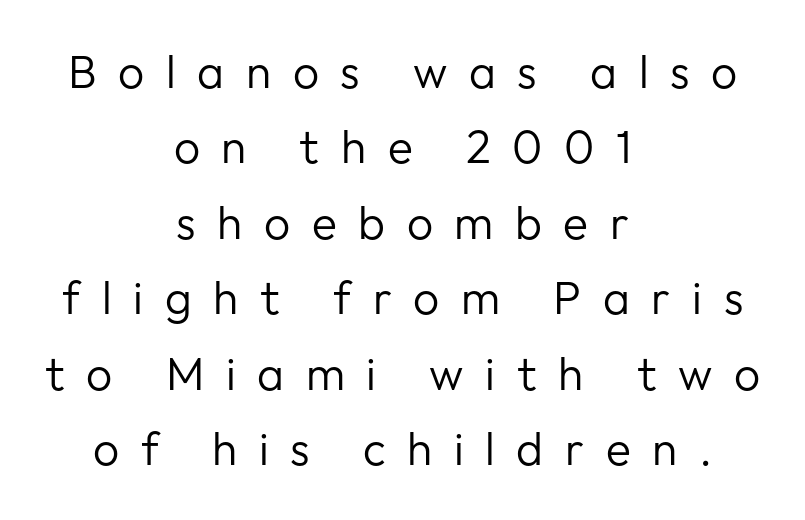
The image shows 46 px regular-weight sans-serif type, upright; set centered, normal line spacing (1.64x), unusually wide letter spacing (+0.47 em), not underlined; low stroke contrast and a medium x-height.
